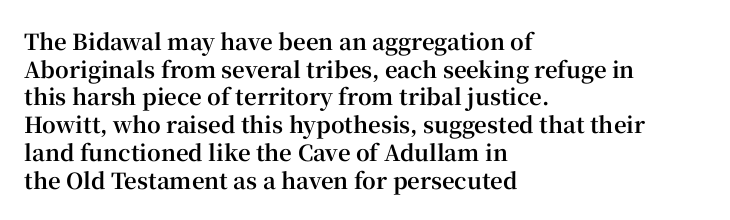
These words are printed bold, with thick strokes throughout. The string is rendered with underlining switched off. What's the leading like? Ordinary, nothing unusual. Tracking value appears to be zero — textbook default spacing. This rendering uses left alignment, leaving the right contour irregular. Every stem runs plumb, perpendicular to the baseline.
